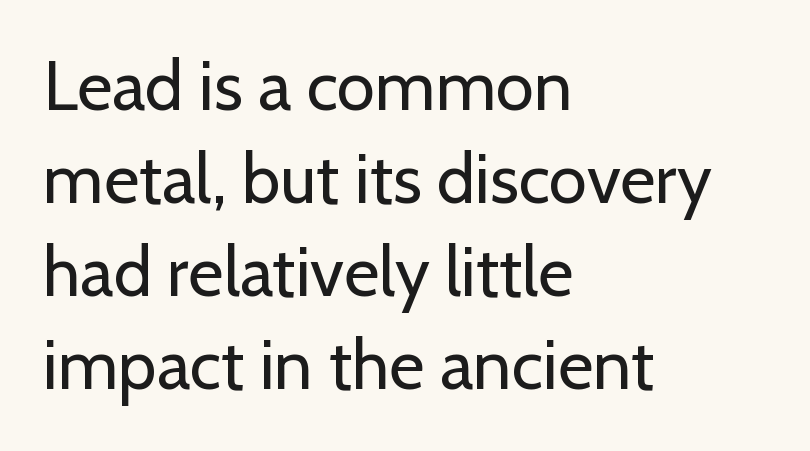
Regular leading. Characters remain perfectly vertical along every line. Where is the straight margin? On the left. Standard letterfit; no display-style spreading of the glyphs.
